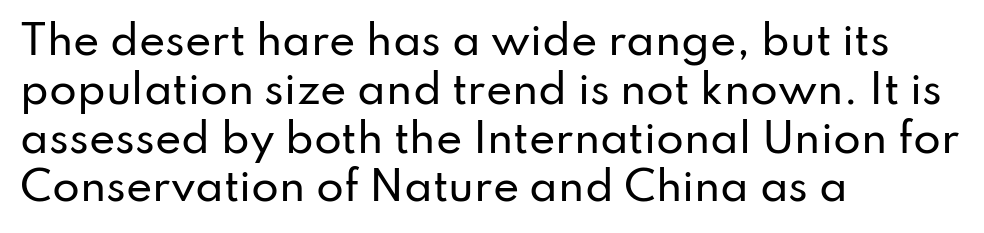
The rendering shows plain stroke endings on the letterforms — a sans-serif design. Posture: straight, roman, zero tilt. This sample uses plain, unmodified letter spacing. Honestly, there is no underline to notice here at all. Proportional: the letters do not fall into vertical columns. Reading down the block, your eye returns to a fixed left position each line.
